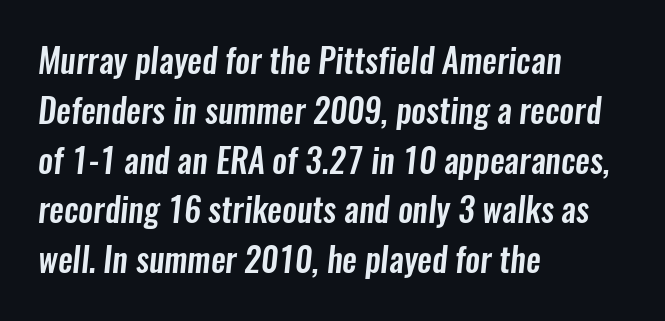
Q: Is the typeface a serif or a sans-serif typeface? A: Sans-serif.
Q: Is the text underlined? A: No.
Q: How is the paragraph aligned? A: Left-aligned.
Q: Is the spacing between letters normal or unusually wide? A: Normal.
Q: Is the spacing between lines tight, normal or loose? A: Normal.
Q: Width (condensed, normal, or wide)? A: Condensed.
Q: Stroke contrast? A: Low.
Q: x-height? A: Medium.
Q: Monospaced? A: No.
